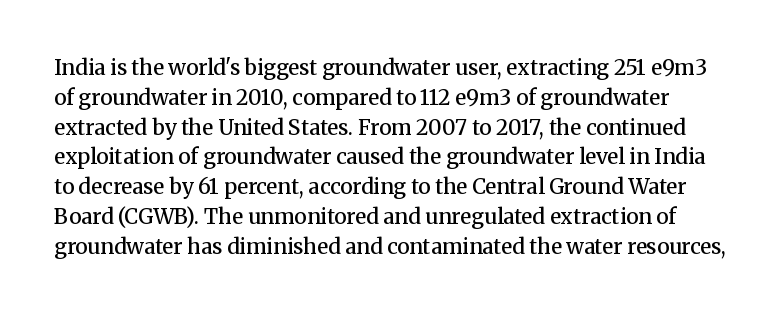
The image shows 21 px text type, upright; set normal line spacing (1.42x), normal letter spacing, not underlined.
